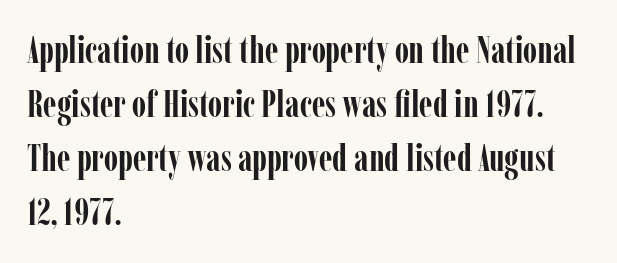
The image shows 37 px semibold, condensed serif type, upright; set left-aligned, normal line spacing (1.46x), normal letter spacing, not underlined; low stroke contrast and a medium x-height.
